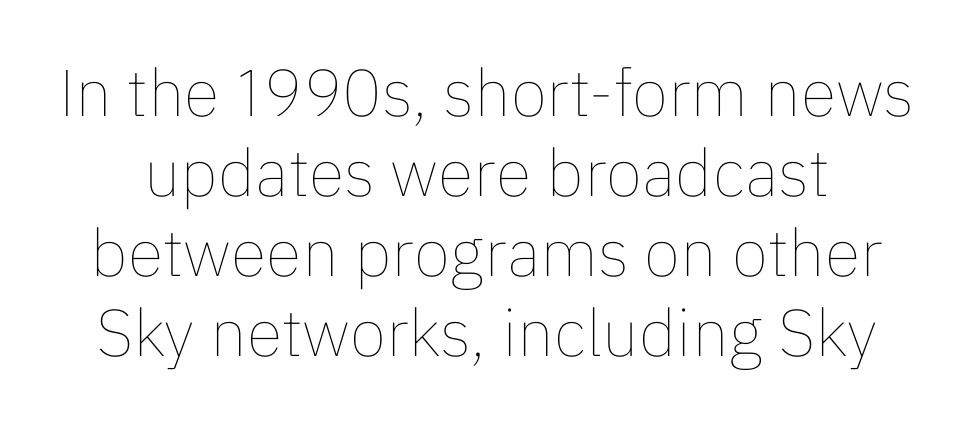
Q: Is the text bold? A: No.
Q: Is the text italic (slanted)? A: No, it is upright.
Q: Is the text underlined? A: No.
Q: Is the spacing between letters normal or unusually wide? A: Normal.
Q: Width (condensed, normal, or wide)? A: Normal.
Q: Stroke contrast? A: Low.
Q: x-height? A: Medium.
Q: Monospaced? A: No.
